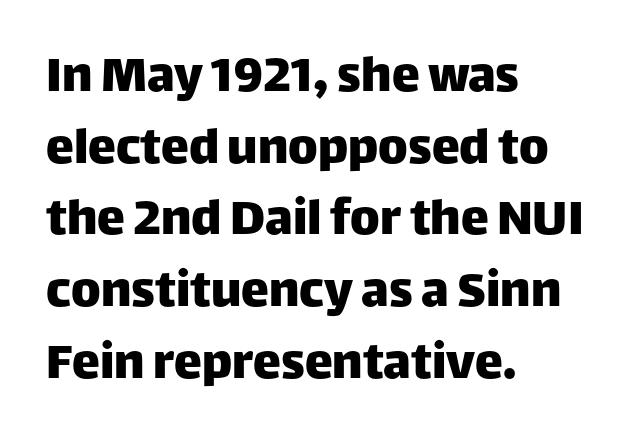
{"serif": "no", "italic": "no", "width": "normal", "stroke_contrast": "low", "x_height": "large", "monospaced": "no", "underline": "no", "align": "left", "line_spacing": "normal", "line_spacing_ratio": 1.28, "letter_spacing": "normal", "letter_spacing_em": 0.0, "glyph_px": 56}
